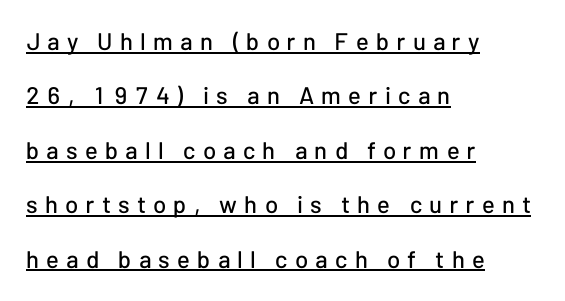
Reading down the column, the eye jumps a long way to each next line. Ascenders rise straight up at ninety degrees. Observe the wide spacing: letters keep a clear distance from each other. A continuous stroke trails under the words, as in a hyperlink.
